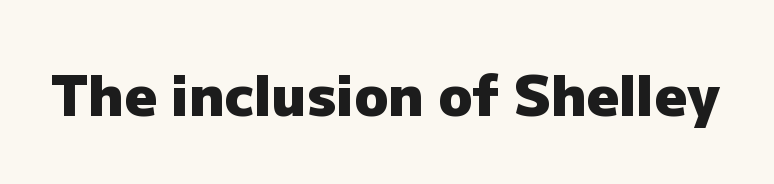
The image shows 56 px heavy sans-serif type, upright; set normal letter spacing, not underlined; low stroke contrast and a medium x-height.
